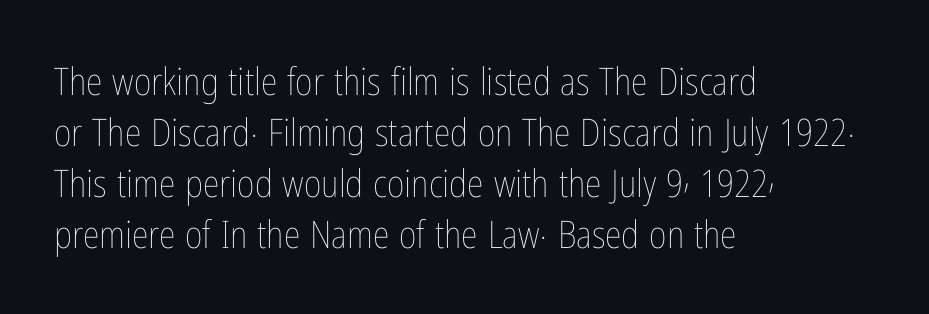
Q: Is the text bold? A: No.
Q: Is the text italic (slanted)? A: No, it is upright.
Q: Is the text underlined? A: No.
Q: How is the paragraph aligned? A: Left-aligned.
Q: Is the spacing between letters normal or unusually wide? A: Normal.
Q: Is the spacing between lines tight, normal or loose? A: Normal.
Q: Width (condensed, normal, or wide)? A: Condensed.
Q: Stroke contrast? A: Low.
Q: x-height? A: Medium.
Q: Monospaced? A: No.
